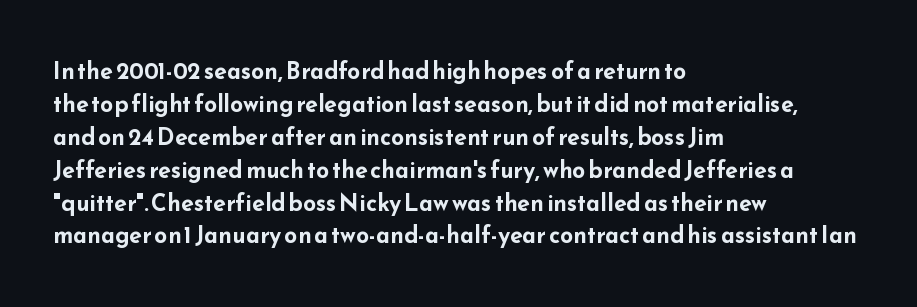
Q: Is the text bold? A: Yes.
Q: Is the text italic (slanted)? A: No, it is upright.
Q: Is the text underlined? A: No.
Q: How is the paragraph aligned? A: Left-aligned.
Q: Is the spacing between letters normal or unusually wide? A: Normal.
Q: Is the spacing between lines tight, normal or loose? A: Normal.
